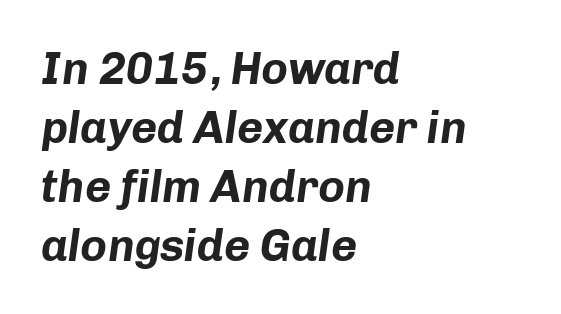
The image shows 45 px bold type, italic (leaning right); set left-aligned, normal line spacing (1.31x), normal letter spacing, not underlined; low stroke contrast and a medium x-height.
